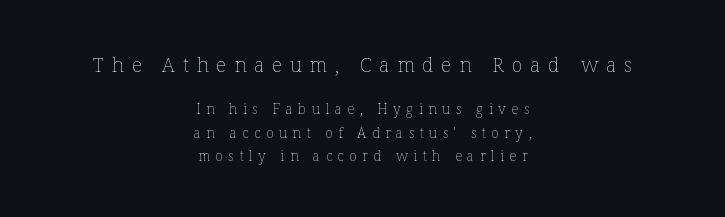
Q: Is the text bold? A: No.
Q: Is the text italic (slanted)? A: No, it is upright.
Q: Is the text underlined? A: No.
Q: How is the paragraph aligned? A: Centered.
Q: Is the spacing between letters normal or unusually wide? A: Unusually wide.
Q: Is the spacing between lines tight, normal or loose? A: Normal.
Q: Which block of text is set in a larger size, the first (top) or the second (bottom)? A: The first (top) one.
